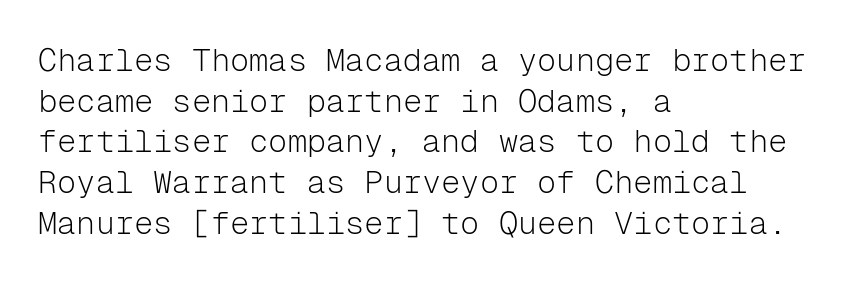
Font category for this specimen: sans-serif. Successive baselines arrive at the customary interval. Ink coverage per letter is moderate at most. The zone under the glyphs is completely vacant. Is this a fixed-width face? Yes — each glyph sits in an identical cell.
